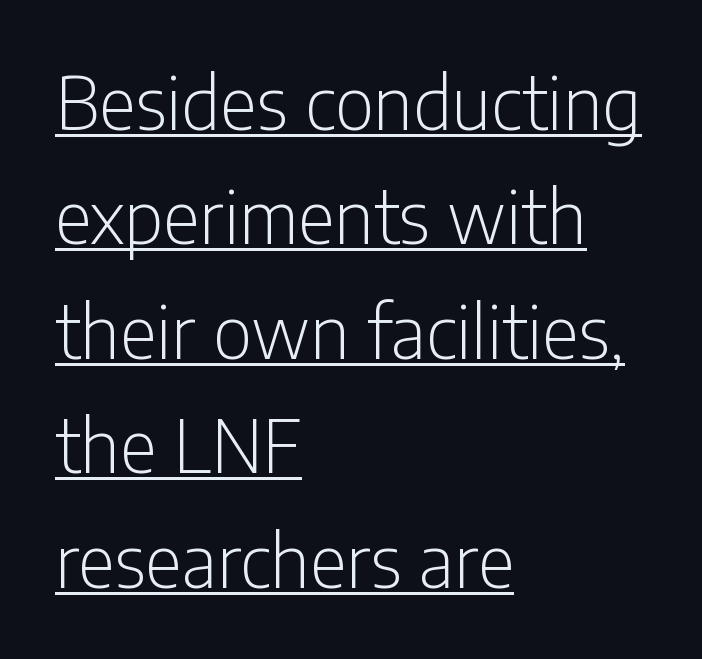
{"serif": "no", "italic": "no", "bold": "no", "weight": "light", "width": "condensed", "stroke_contrast": "low", "x_height": "medium", "monospaced": "no", "underline": "yes", "align": "left", "line_spacing": "normal", "line_spacing_ratio": 1.59, "letter_spacing": "normal", "letter_spacing_em": 0.0, "glyph_px": 72}
